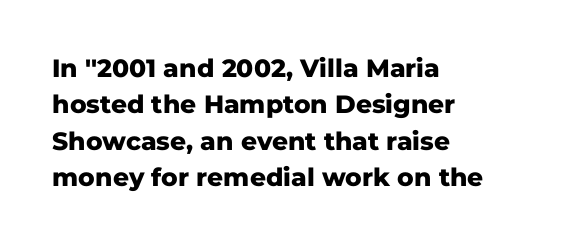
{"italic": "no", "bold": "yes", "underline": "no", "align": "left", "line_spacing": "normal", "line_spacing_ratio": 1.46, "letter_spacing": "normal", "letter_spacing_em": 0.0, "glyph_px": 25}
